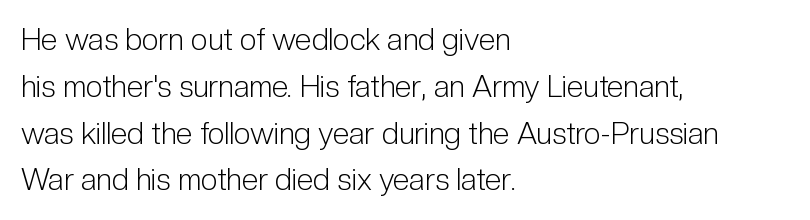
The image shows 30 px light, condensed sans-serif type, upright; set left-aligned, normal line spacing (1.56x), normal letter spacing, not underlined; low stroke contrast and a medium x-height.
